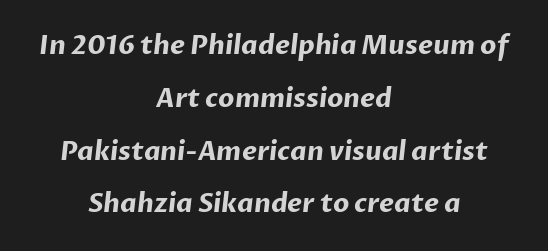
{"bold": "yes", "underline": "no", "align": "center", "line_spacing": "loose", "line_spacing_ratio": 2.03, "letter_spacing": "normal", "letter_spacing_em": 0.0, "glyph_px": 26}
